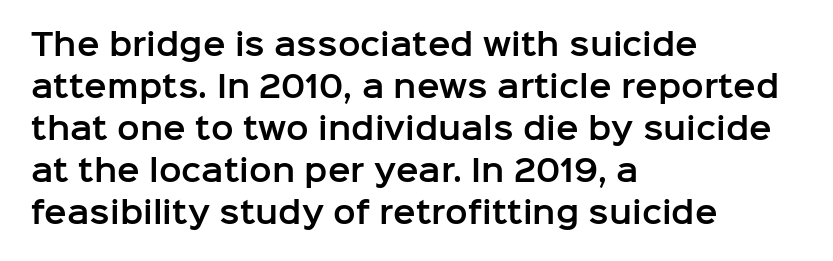
The image shows 30 px sans-serif type, upright; set left-aligned, normal line spacing (1.4x), normal letter spacing, not underlined; low stroke contrast and a medium x-height.
